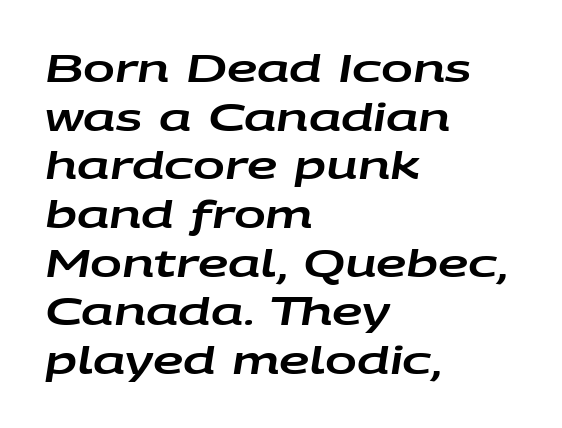
Q: Is the text italic (slanted)? A: Yes, it leans right by about 9 degrees.
Q: Is the text underlined? A: No.
Q: How is the paragraph aligned? A: Left-aligned.
Q: Is the spacing between letters normal or unusually wide? A: Normal.
Q: Is the spacing between lines tight, normal or loose? A: Normal.
Q: Width (condensed, normal, or wide)? A: Wide.
Q: Stroke contrast? A: Low.
Q: x-height? A: Large.
Q: Monospaced? A: No.
